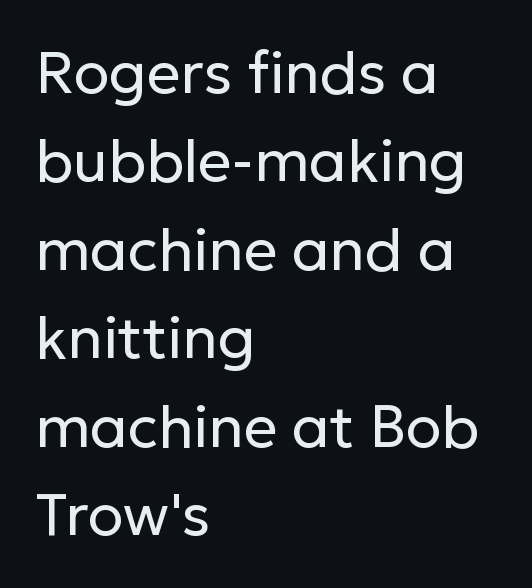
{"serif": "no", "italic": "no", "bold": "no", "weight": "regular", "width": "normal", "stroke_contrast": "low", "x_height": "medium", "monospaced": "no", "underline": "no", "align": "left", "line_spacing": "normal", "line_spacing_ratio": 1.5, "letter_spacing": "normal", "letter_spacing_em": 0.0, "glyph_px": 59}
